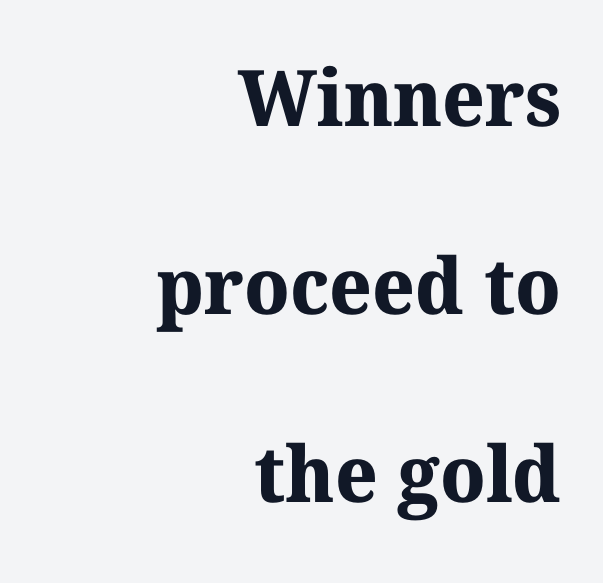
Here the designer chose a conventional face with non-uniform glyph widths. Between one letter and the next there's only the usual sliver of space. The type family on display is of the serif kind. The passage shown is not underscored anywhere. Weight: bold. Is the block centered? No — it sits flush against the right margin.
